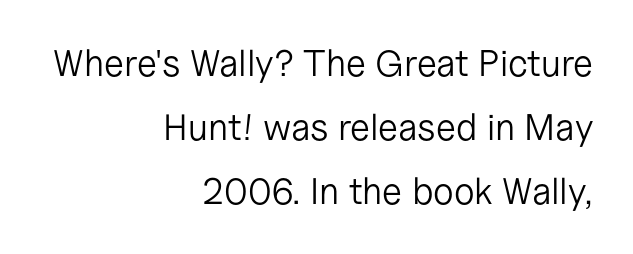
The image shows 37 px light sans-serif type, upright; set right-aligned, line spacing 1.73x, normal letter spacing, not underlined; low stroke contrast and a medium x-height.
